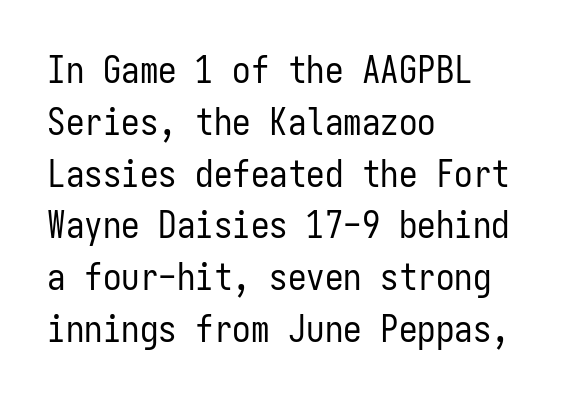
The image shows 37 px regular-weight, condensed sans-serif type, upright, monospaced; set left-aligned, normal line spacing (1.4x), normal letter spacing, not underlined; low stroke contrast and a medium x-height.
